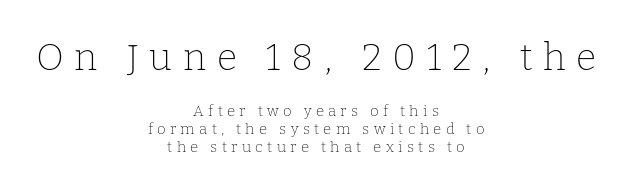
Q: Is the text bold? A: No.
Q: Is the text italic (slanted)? A: No, it is upright.
Q: Is the typeface a serif or a sans-serif typeface? A: Serif.
Q: Is the text underlined? A: No.
Q: How is the paragraph aligned? A: Centered.
Q: Is the spacing between letters normal or unusually wide? A: Unusually wide.
Q: Which block of text is set in a larger size, the first (top) or the second (bottom)? A: The first (top) one.
Q: Width (condensed, normal, or wide)? A: Normal.
Q: Stroke contrast? A: Low.
Q: x-height? A: Medium.
Q: Monospaced? A: No.
